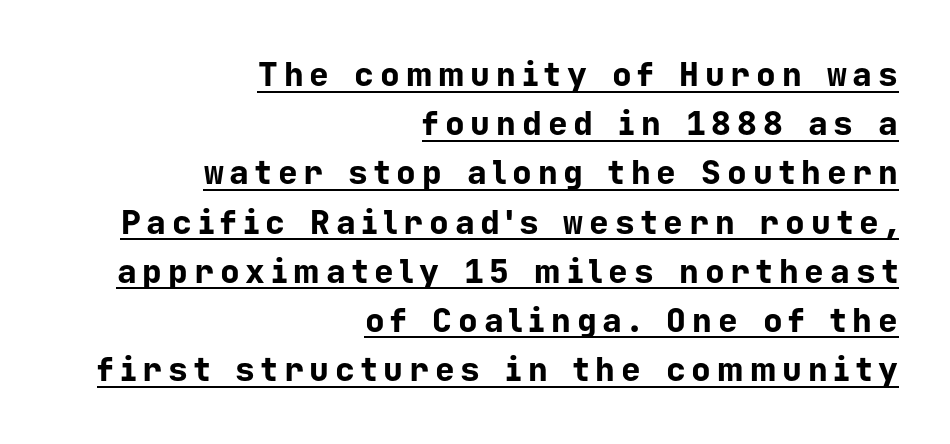
{"serif": "no", "italic": "no", "bold": "yes", "weight": "bold", "width": "normal", "stroke_contrast": "low", "x_height": "medium", "monospaced": "yes", "underline": "yes", "align": "right", "line_spacing": "normal", "line_spacing_ratio": 1.49, "glyph_px": 33}
